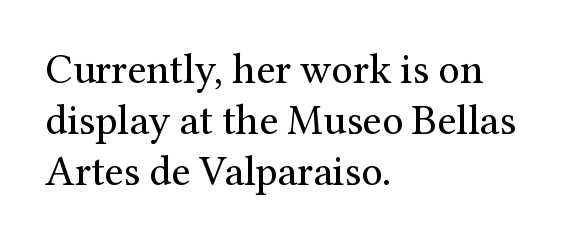
{"serif": "yes", "italic": "no", "bold": "no", "weight": "regular", "width": "normal", "stroke_contrast": "medium", "x_height": "medium", "monospaced": "no", "underline": "no", "align": "left", "line_spacing_ratio": 1.22, "letter_spacing": "normal", "letter_spacing_em": 0.0, "glyph_px": 42}
